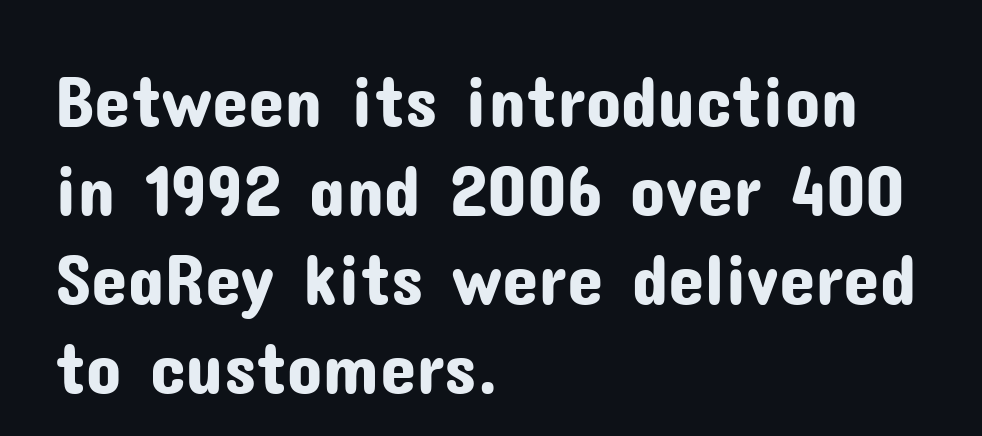
The image shows 73 px sans-serif type, upright; set left-aligned, line spacing 1.22x, normal letter spacing, not underlined; low stroke contrast and a medium x-height.
